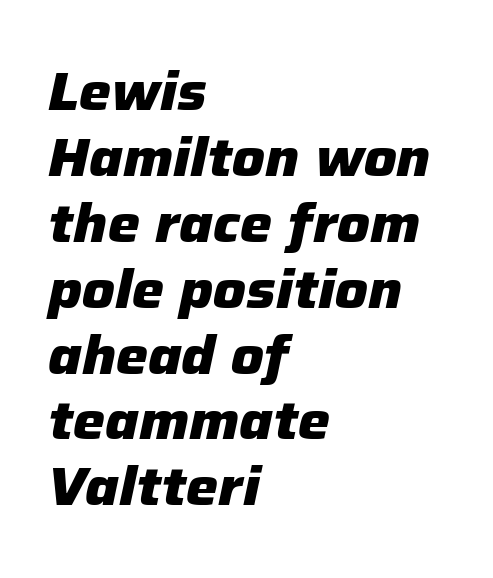
{"italic": "yes", "lean": "right", "slant_degrees": 12, "bold": "yes", "weight": "heavy", "width": "normal", "stroke_contrast": "low", "x_height": "medium", "monospaced": "no", "underline": "no", "align": "left", "line_spacing_ratio": 1.22, "letter_spacing": "normal", "letter_spacing_em": 0.0, "glyph_px": 54}
